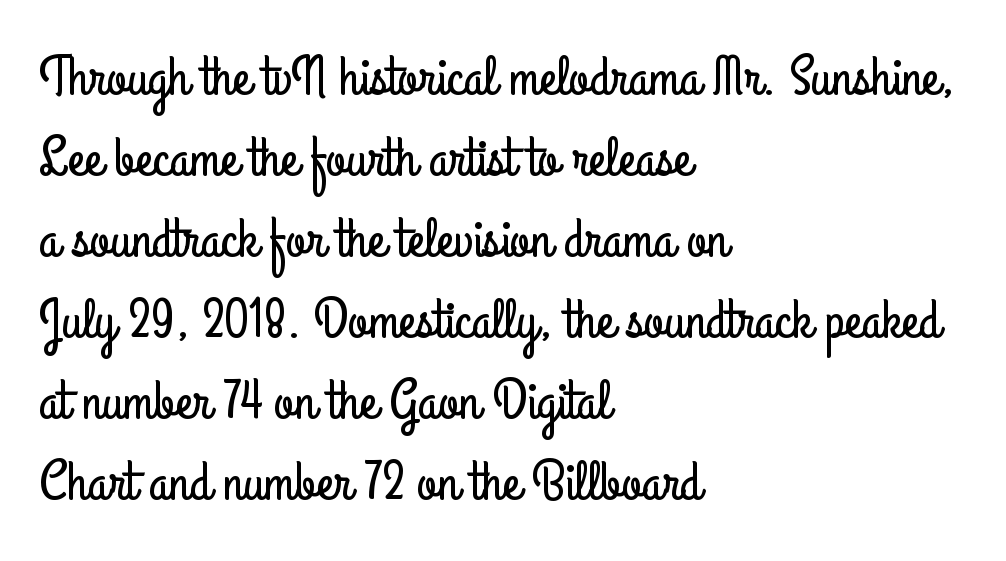
The image shows 57 px condensed sans-serif type; set left-aligned, normal line spacing (1.42x), normal letter spacing, not underlined; low stroke contrast and a small x-height.
